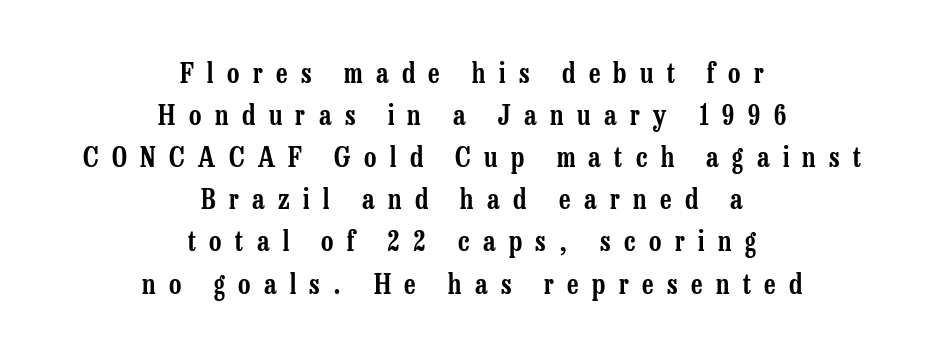
The image shows 27 px text type, upright; set centered, normal line spacing (1.56x), unusually wide letter spacing (+0.5 em), not underlined.
